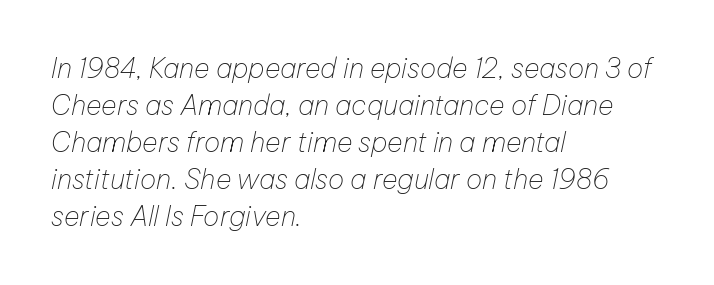
Q: Is the text bold? A: No.
Q: Is the text italic (slanted)? A: Yes, it leans right by about 12 degrees.
Q: Is the text underlined? A: No.
Q: How is the paragraph aligned? A: Left-aligned.
Q: Is the spacing between letters normal or unusually wide? A: Normal.
Q: Is the spacing between lines tight, normal or loose? A: Normal.
